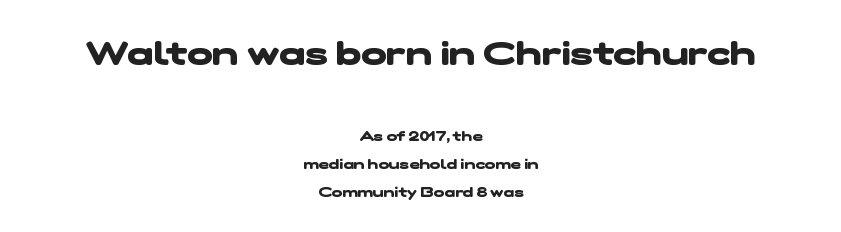
{"serif": "no", "bold": "yes", "weight": "heavy", "width": "wide", "stroke_contrast": "low", "x_height": "medium", "monospaced": "no", "underline": "no", "align": "center", "line_spacing": "loose", "line_spacing_ratio": 2.01, "letter_spacing": "normal", "letter_spacing_em": 0.0, "larger_block": "first", "size_ratio": 2.43, "glyph_px": 34}
